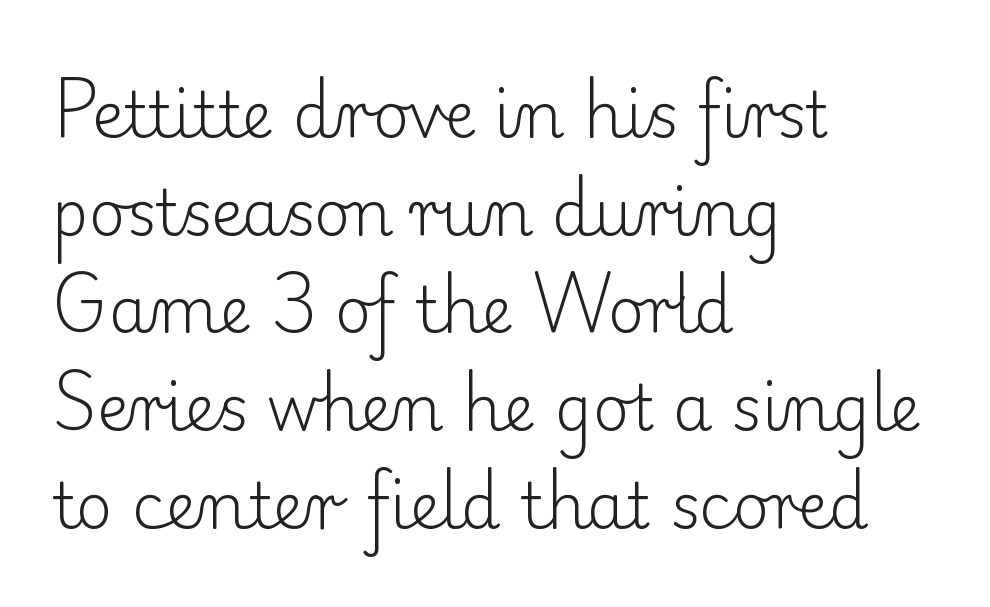
The image shows 63 px light type, upright; set left-aligned, normal line spacing (1.55x), normal letter spacing, not underlined; low stroke contrast and a small x-height.
